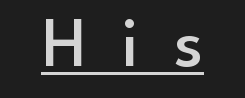
The image shows 71 px semibold sans-serif type, upright; set unusually wide letter spacing (+0.5 em), underlined; low stroke contrast and a small x-height.
